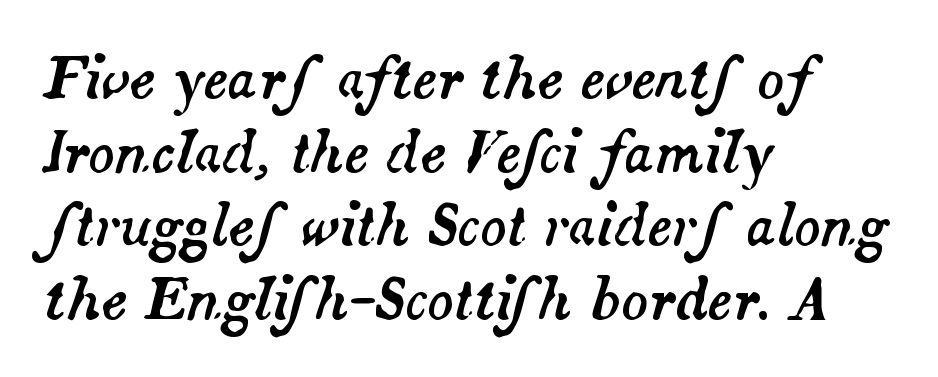
An italicized treatment has been applied to the whole sample. A typesetter would call this proportional, since set widths differ per character. Honestly, there is no underline to notice here at all. The letters sit at their default tracking, neither squeezed nor spread. Caption: multi-line text, flush left, ragged right.
